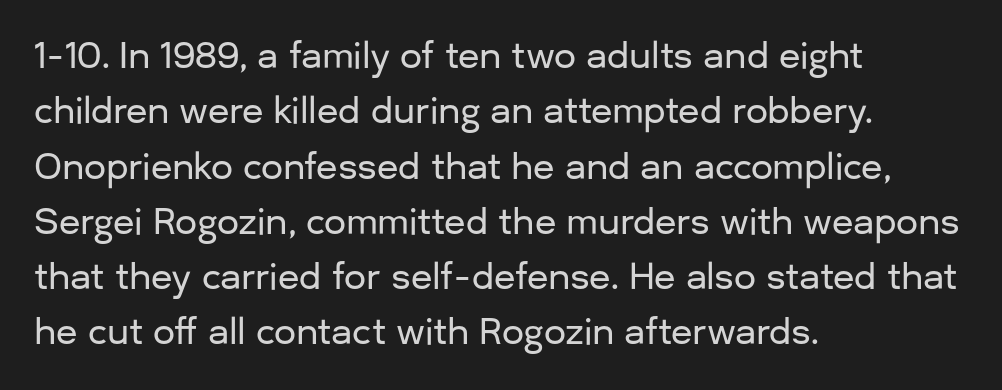
The image shows 35 px sans-serif type, upright; set left-aligned, normal line spacing (1.58x), normal letter spacing, not underlined; low stroke contrast and a medium x-height.
